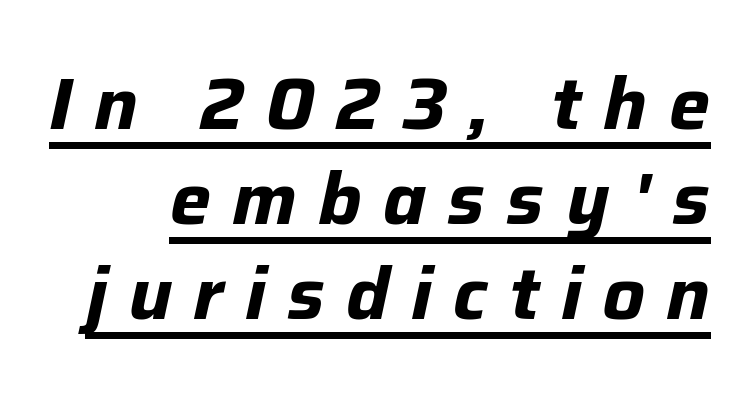
The image shows 73 px bold type, italic (leaning right); set normal line spacing (1.3x), unusually wide letter spacing (+0.29 em), underlined; low stroke contrast and a medium x-height.
